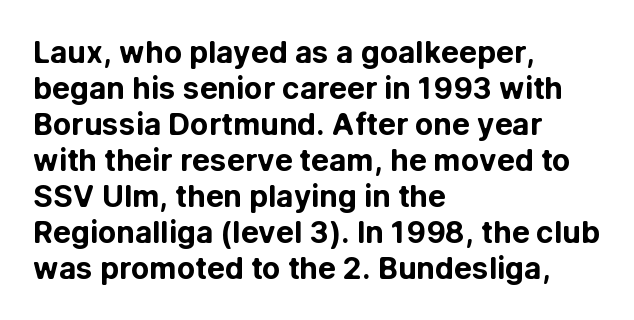
The image shows 30 px bold sans-serif type, upright; set left-aligned, line spacing 1.2x, normal letter spacing, not underlined; low stroke contrast and a medium x-height.
